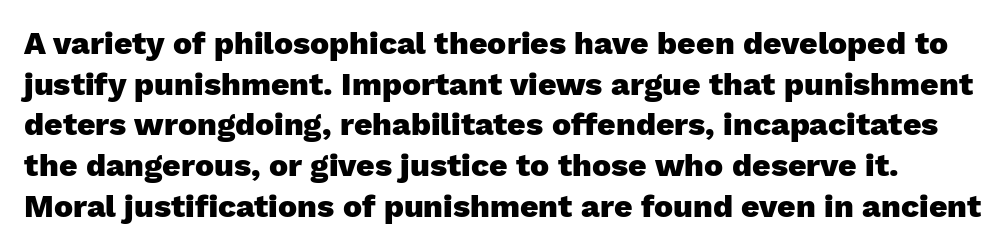
Q: Is the text bold? A: Yes.
Q: Is the text italic (slanted)? A: No, it is upright.
Q: Is the typeface a serif or a sans-serif typeface? A: Sans-serif.
Q: Is the text underlined? A: No.
Q: Is the spacing between letters normal or unusually wide? A: Normal.
Q: Is the spacing between lines tight, normal or loose? A: Normal.
Q: Width (condensed, normal, or wide)? A: Normal.
Q: Stroke contrast? A: Low.
Q: x-height? A: Medium.
Q: Monospaced? A: No.
